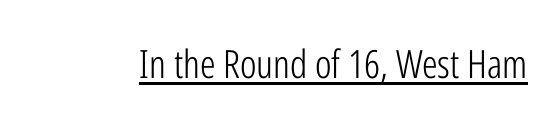
The typeface chosen for these lines omits serifs. Somebody hit Ctrl+U on this one — the words are underlined. The strokes are not fattened; the text isn't bold. Ascenders rise straight up at ninety degrees.
